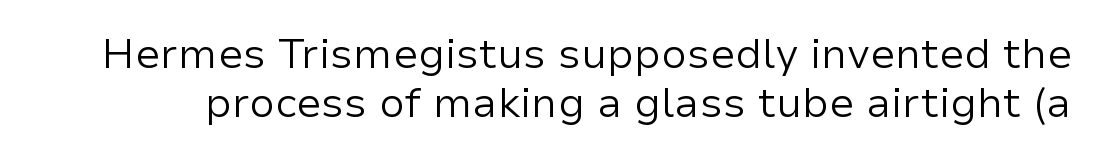
{"serif": "no", "italic": "no", "bold": "no", "weight": "regular", "width": "normal", "stroke_contrast": "low", "x_height": "medium", "monospaced": "no", "underline": "no", "line_spacing_ratio": 1.16, "letter_spacing": "normal", "letter_spacing_em": 0.0, "glyph_px": 42}
